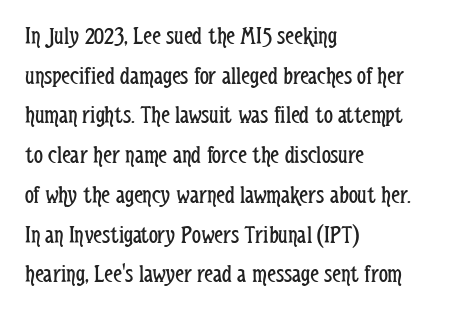
The image shows 25 px text type, upright; set left-aligned, normal line spacing (1.59x), normal letter spacing, not underlined.
